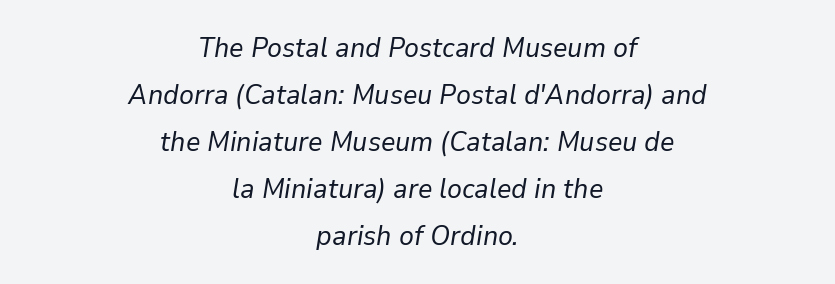
The image shows 28 px regular-weight type, italic (leaning right); set centered, normal line spacing (1.68x), normal letter spacing, not underlined; low stroke contrast and a medium x-height.
